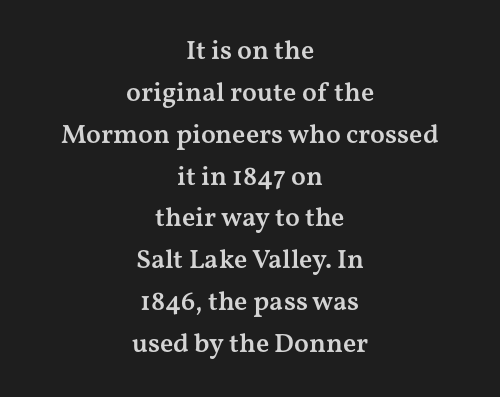
Q: Is the text bold? A: Semi-bold.
Q: Is the text italic (slanted)? A: No, it is upright.
Q: Is the text underlined? A: No.
Q: How is the paragraph aligned? A: Centered.
Q: Is the spacing between letters normal or unusually wide? A: Normal.
Q: Is the spacing between lines tight, normal or loose? A: Normal.
